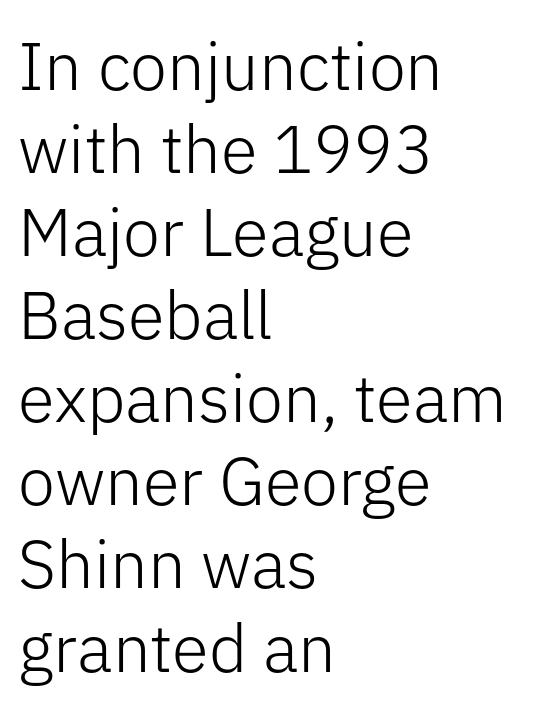
Upright lettering throughout. Nothing heavy about these letters — not bold at all. Caption: standard tracking, unaltered. Each letter keeps its own natural width here, so spacing adapts to shape.
